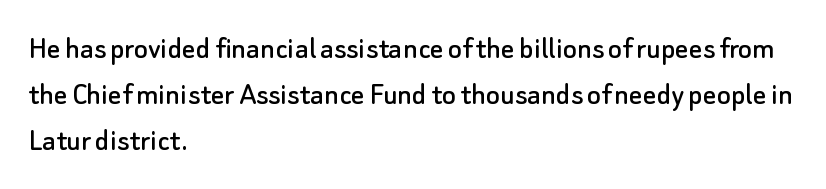
{"serif": "no", "italic": "no", "width": "normal", "stroke_contrast": "low", "x_height": "small", "monospaced": "no", "underline": "no", "align": "left", "line_spacing": "normal", "line_spacing_ratio": 1.4, "letter_spacing": "normal", "letter_spacing_em": 0.0, "glyph_px": 33}
